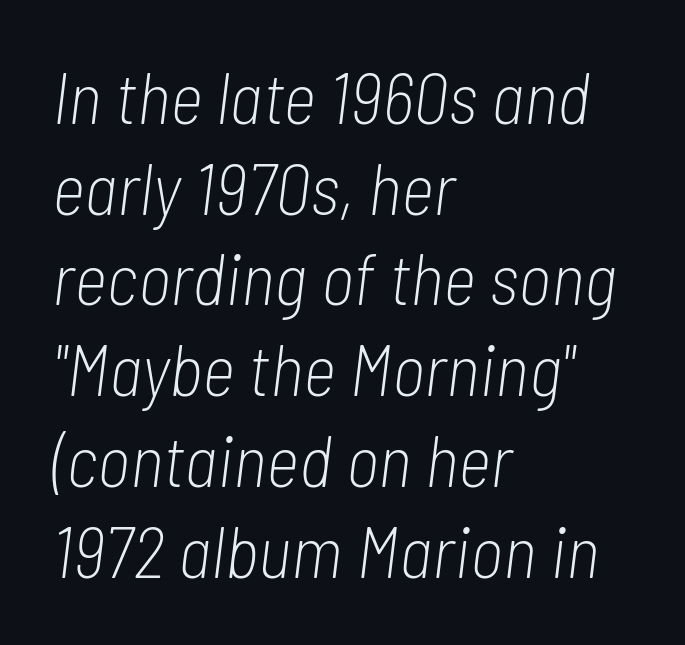
The image shows 72 px light, condensed type, italic (leaning right); set left-aligned, normal line spacing (1.26x), normal letter spacing, not underlined; low stroke contrast and a medium x-height.
